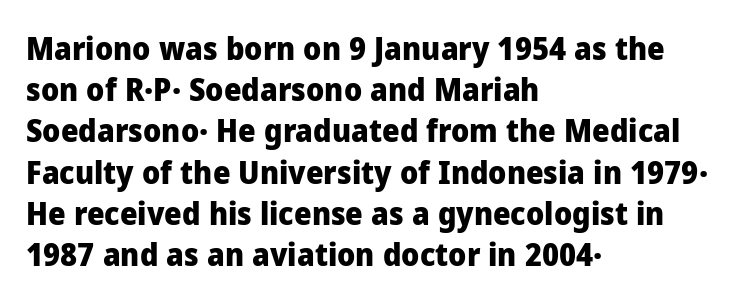
Q: Is the text bold? A: Yes.
Q: Is the text italic (slanted)? A: No, it is upright.
Q: Is the typeface a serif or a sans-serif typeface? A: Sans-serif.
Q: Is the text underlined? A: No.
Q: How is the paragraph aligned? A: Left-aligned.
Q: Is the spacing between letters normal or unusually wide? A: Normal.
Q: Is the spacing between lines tight, normal or loose? A: Normal.
Q: Width (condensed, normal, or wide)? A: Normal.
Q: Stroke contrast? A: Low.
Q: x-height? A: Medium.
Q: Monospaced? A: No.
